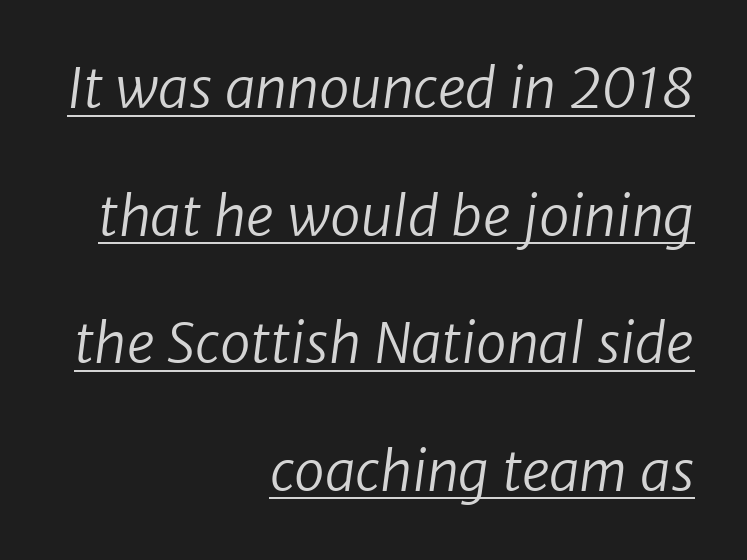
The image shows 55 px regular-weight sans-serif type; set right-aligned, loose line spacing (2.32x), normal letter spacing, underlined; low stroke contrast and a medium x-height.
